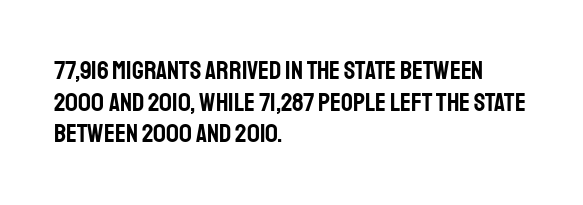
The lettering stays uniformly vertical, giving the passage a roman look. The baseline area is clear. The setting favours the left margin, as ordinary paragraphs usually do. These lines keep a tight, regular rhythm from letter to letter.
